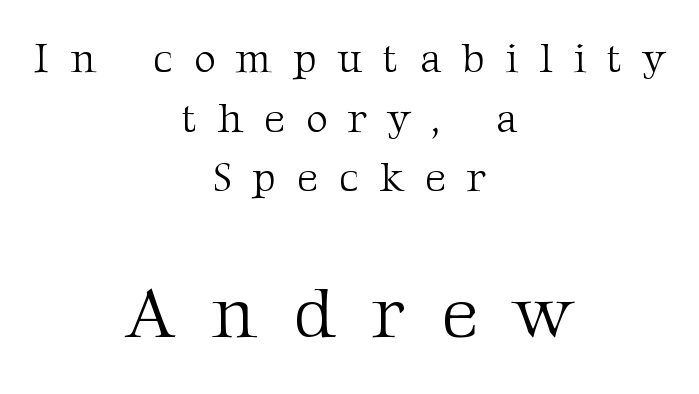
The image shows 73 px light serif type, upright; set centered, normal line spacing (1.42x), unusually wide letter spacing (+0.5 em), not underlined; the second (bottom) block is 1.74x larger; medium stroke contrast and a medium x-height.
